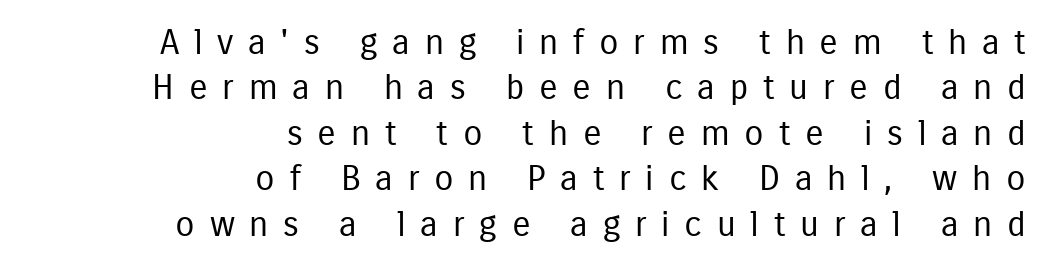
Q: Is the text bold? A: No.
Q: Is the text italic (slanted)? A: No, it is upright.
Q: Is the typeface a serif or a sans-serif typeface? A: Sans-serif.
Q: Is the text underlined? A: No.
Q: How is the paragraph aligned? A: Right-aligned.
Q: Is the spacing between letters normal or unusually wide? A: Unusually wide.
Q: Is the spacing between lines tight, normal or loose? A: Normal.
Q: Width (condensed, normal, or wide)? A: Condensed.
Q: Stroke contrast? A: Low.
Q: x-height? A: Medium.
Q: Monospaced? A: No.
